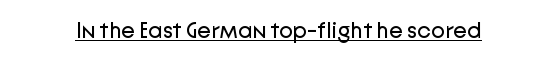
Q: Is the text bold? A: No.
Q: Is the text italic (slanted)? A: No, it is upright.
Q: Is the text underlined? A: Yes.
Q: Is the spacing between letters normal or unusually wide? A: Normal.
